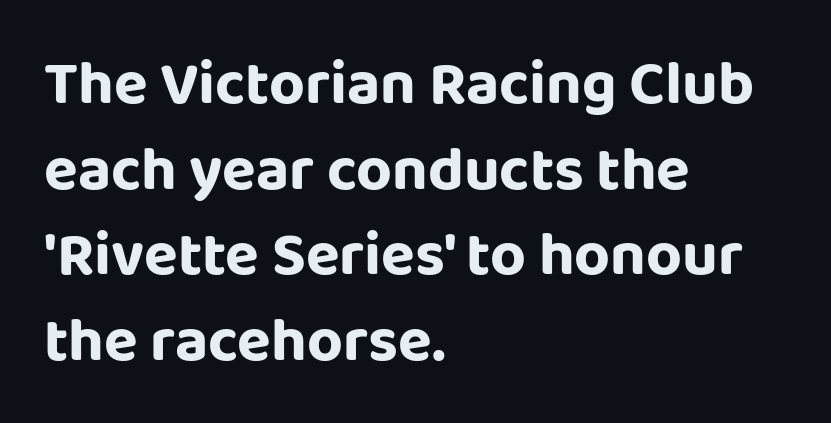
You could not count columns in this text — the font is proportionally spaced. Tracking value appears to be zero — textbook default spacing. Stroke terminals: plain, sans-serif. Evenly set lines give the paragraph a standard silhouette. Visually the block forms a straight wall on the left and a jagged coastline on the right.
